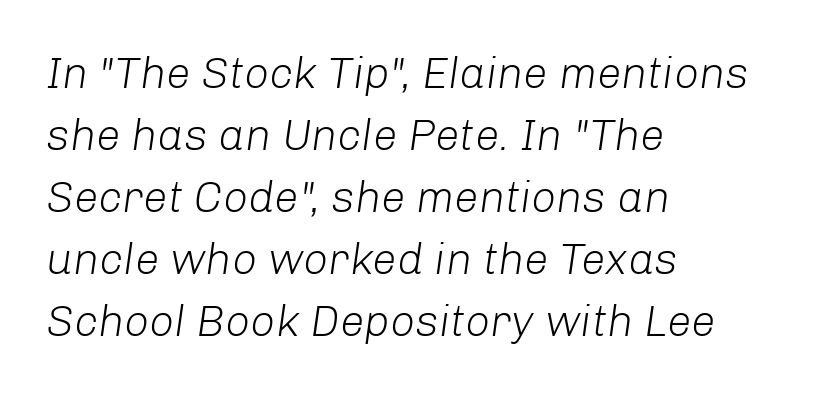
{"italic": "yes", "lean": "right", "slant_degrees": 8, "bold": "no", "weight": "light", "width": "normal", "stroke_contrast": "low", "x_height": "medium", "monospaced": "no", "underline": "no", "align": "left", "line_spacing": "normal", "line_spacing_ratio": 1.41, "letter_spacing": "normal", "letter_spacing_em": 0.0, "glyph_px": 44}
